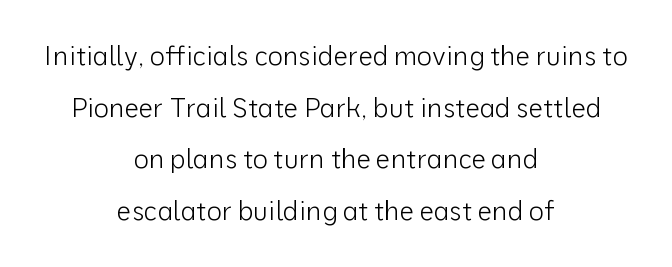
Q: Is the text bold? A: No.
Q: Is the text italic (slanted)? A: No, it is upright.
Q: Is the text underlined? A: No.
Q: How is the paragraph aligned? A: Centered.
Q: Is the spacing between letters normal or unusually wide? A: Normal.
Q: Is the spacing between lines tight, normal or loose? A: Loose.
